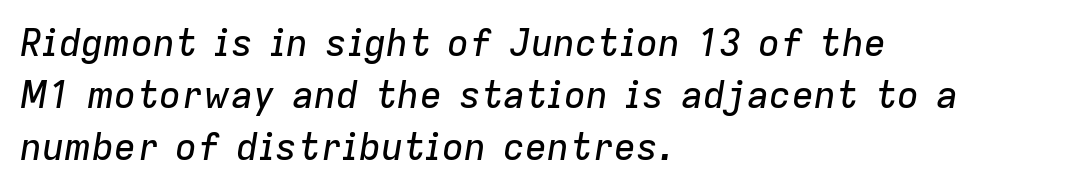
{"italic": "yes", "lean": "right", "slant_degrees": 9, "width": "normal", "stroke_contrast": "low", "x_height": "medium", "monospaced": "no", "underline": "no", "align": "left", "line_spacing": "normal", "line_spacing_ratio": 1.4, "letter_spacing": "normal", "letter_spacing_em": 0.0, "glyph_px": 37}
